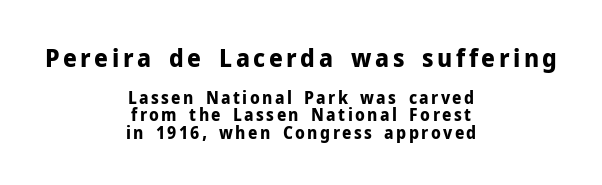
{"italic": "no", "bold": "yes", "underline": "no", "align": "center", "line_spacing": "tight", "line_spacing_ratio": 1.01, "larger_block": "first", "size_ratio": 1.47, "glyph_px": 25}
